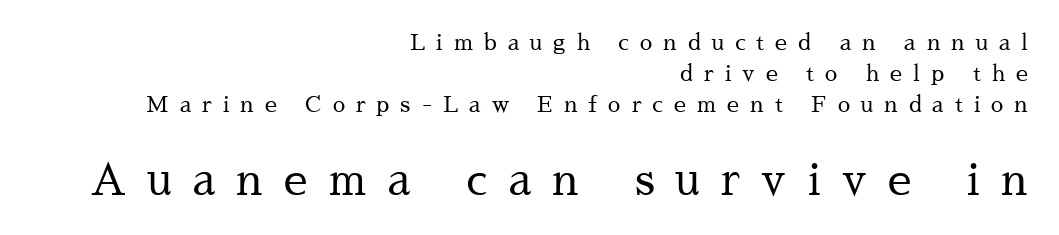
Q: Is the text bold? A: No.
Q: Is the text italic (slanted)? A: No, it is upright.
Q: Is the typeface a serif or a sans-serif typeface? A: Serif.
Q: Is the text underlined? A: No.
Q: How is the paragraph aligned? A: Right-aligned.
Q: Is the spacing between letters normal or unusually wide? A: Unusually wide.
Q: Is the spacing between lines tight, normal or loose? A: Normal.
Q: Which block of text is set in a larger size, the first (top) or the second (bottom)? A: The second (bottom) one.
Q: Width (condensed, normal, or wide)? A: Normal.
Q: Stroke contrast? A: Medium.
Q: x-height? A: Medium.
Q: Monospaced? A: No.
